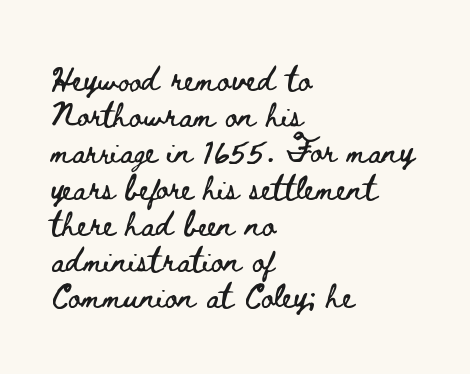
{"underline": "no", "align": "left", "line_spacing": "normal", "line_spacing_ratio": 1.51, "letter_spacing": "normal", "letter_spacing_em": 0.0, "glyph_px": 24}
